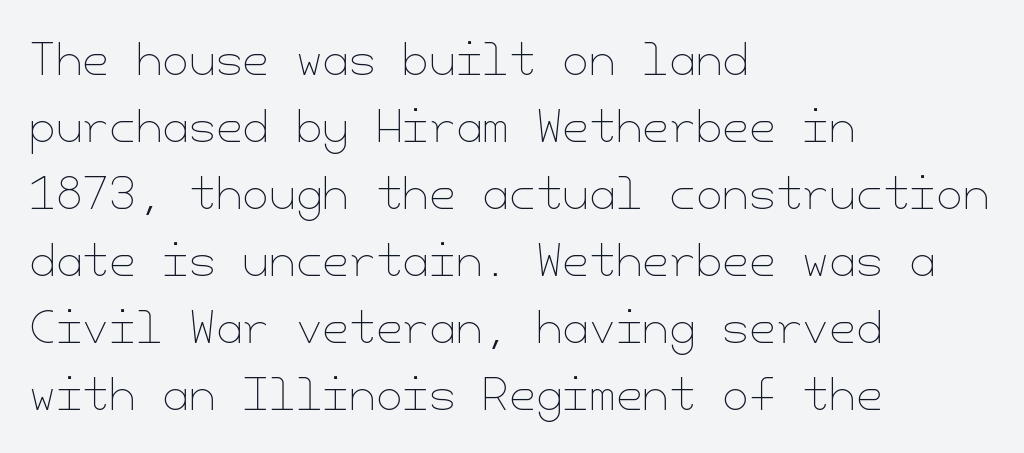
The image shows 43 px thin type, upright; set left-aligned, normal line spacing (1.56x), normal letter spacing, not underlined; low stroke contrast and a small x-height.
